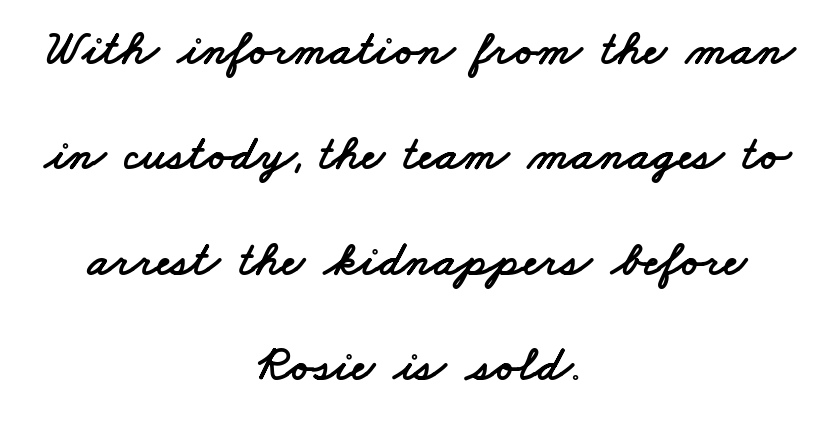
Line spacing here is loose. Typographically, this falls in the sans-serif category. Is the block centered? Yes — each line is placed symmetrically about the middle. The letters advance in unequal steps, a hallmark of proportional type.
